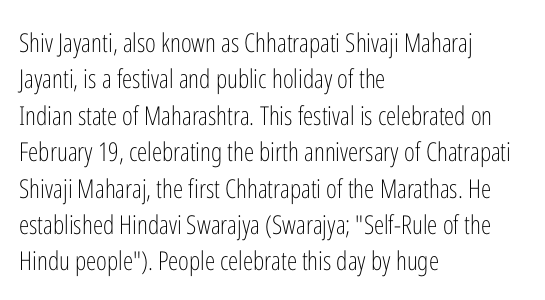
{"italic": "no", "bold": "no", "underline": "no", "align": "left", "line_spacing": "normal", "line_spacing_ratio": 1.4, "letter_spacing": "normal", "letter_spacing_em": 0.0, "glyph_px": 26}
